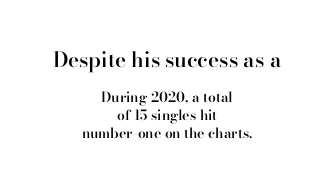
Here the first block reads like a headline and the second like body copy. This sample keeps an unexceptional amount of space between lines. The typesetter chose a symmetrical, centered arrangement here. The glyphs have the mass of a demibold cut, below bold. No extra tracking has been applied to these lines.
